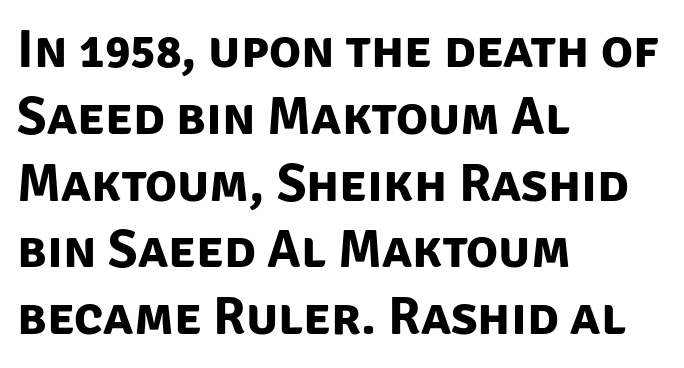
Words appear dense and cohesive because spacing is normal. Which margin do the lines hug? The left one — the right edge is uneven. To sum up the face: it is a sans, with no serifs. As a designer I'd log this as weight 700, bold.
